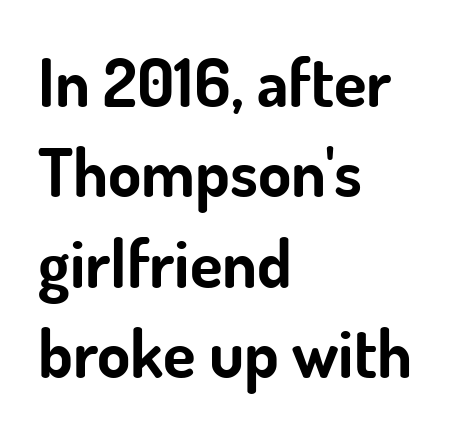
Q: Is the text bold? A: Yes.
Q: Is the text italic (slanted)? A: No, it is upright.
Q: Is the typeface a serif or a sans-serif typeface? A: Sans-serif.
Q: Is the text underlined? A: No.
Q: How is the paragraph aligned? A: Left-aligned.
Q: Is the spacing between letters normal or unusually wide? A: Normal.
Q: Is the spacing between lines tight, normal or loose? A: Normal.
Q: Width (condensed, normal, or wide)? A: Normal.
Q: Stroke contrast? A: Low.
Q: x-height? A: Small.
Q: Monospaced? A: No.
